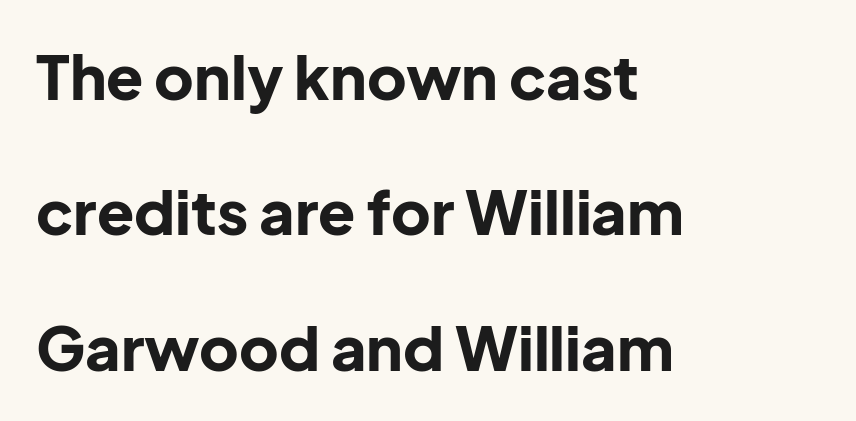
This sample uses a sans-serif face. Stroke thickness is high; the sample reads as a true bold. Nope, not italic — everything's standing straight. Letters rest on an invisible, unmarked baseline. The lines are quadded left.
